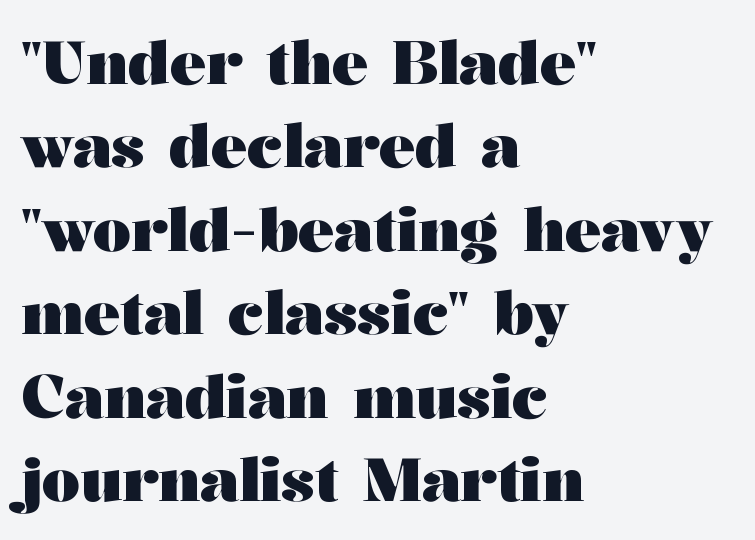
The image shows 60 px heavy, wide serif type, upright; set left-aligned, normal line spacing (1.39x), normal letter spacing, not underlined; medium stroke contrast and a medium x-height.
